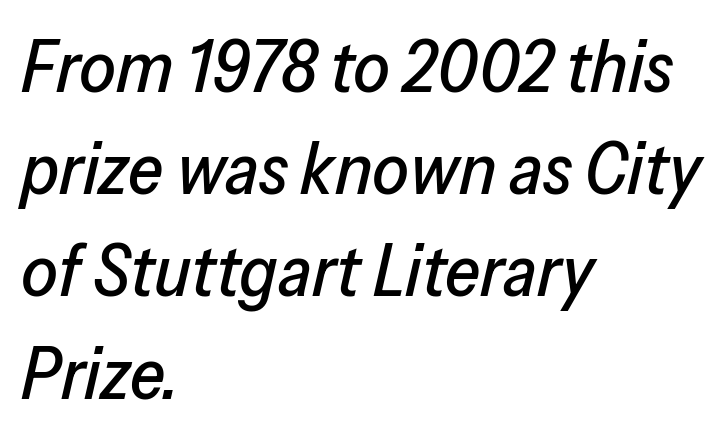
Q: Is the text italic (slanted)? A: Yes, it leans right by about 13 degrees.
Q: Is the text underlined? A: No.
Q: How is the paragraph aligned? A: Left-aligned.
Q: Is the spacing between letters normal or unusually wide? A: Normal.
Q: Is the spacing between lines tight, normal or loose? A: Normal.
Q: Width (condensed, normal, or wide)? A: Normal.
Q: Stroke contrast? A: Low.
Q: x-height? A: Medium.
Q: Monospaced? A: No.
